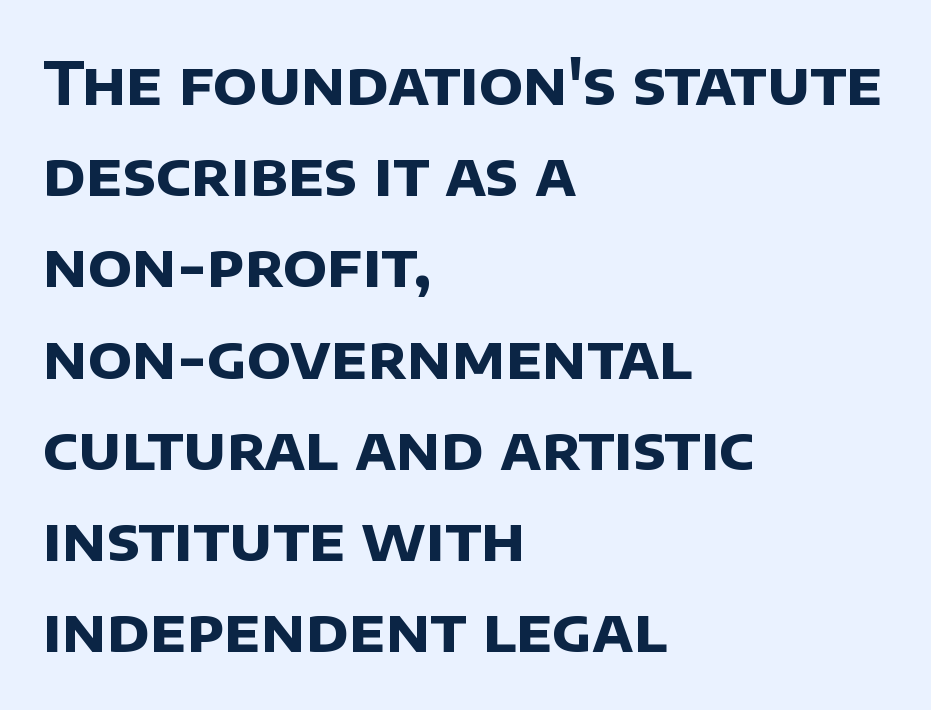
Strokes here are thick enough to call this a true bold. The passage shown is typed in a proportional face where columns would drift. Check the space under the baseline: it is left empty. The line-height multiplier appears to be the usual default.
